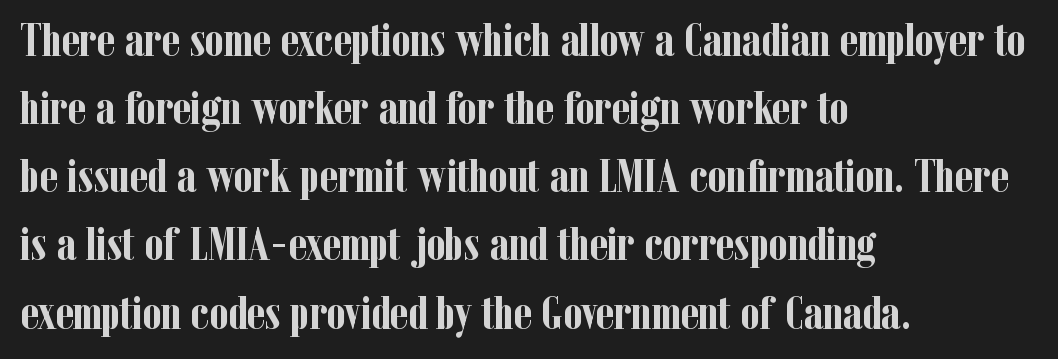
Stroke terminals: seriffed. The ragged edge is on the right, which tells us the setting is flush left. Rendered with straight, roman letterforms. Descenders hang freely into open space. These lines carry a lot of weight — the face is fully bold. Default kerning and tracking; the words read as compact shapes.
